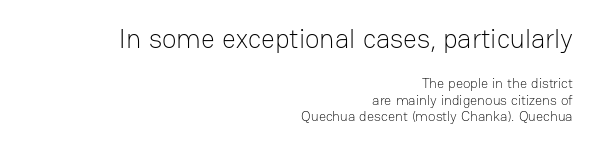
The image shows 27 px text type, upright; set right-aligned, line spacing 1.18x, normal letter spacing, not underlined; the first (top) block is 1.93x larger.
